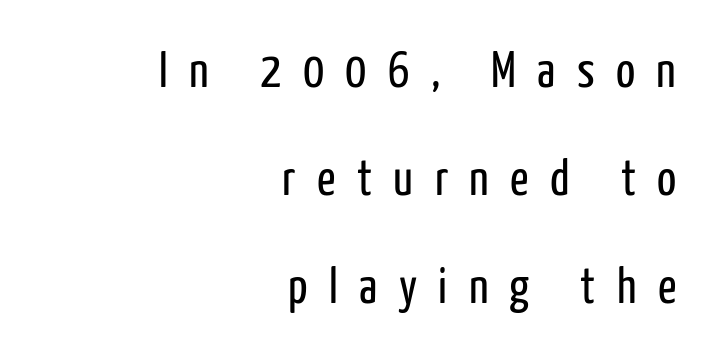
Q: Is the text bold? A: No.
Q: Is the text italic (slanted)? A: No, it is upright.
Q: Is the typeface a serif or a sans-serif typeface? A: Sans-serif.
Q: Is the text underlined? A: No.
Q: How is the paragraph aligned? A: Right-aligned.
Q: Is the spacing between letters normal or unusually wide? A: Unusually wide.
Q: Is the spacing between lines tight, normal or loose? A: Loose.
Q: Width (condensed, normal, or wide)? A: Condensed.
Q: Stroke contrast? A: Low.
Q: x-height? A: Medium.
Q: Monospaced? A: No.
